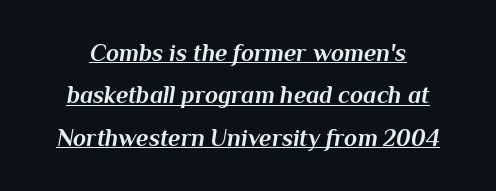
{"italic": "yes", "lean": "right", "slant_degrees": 10, "bold": "yes", "underline": "yes", "line_spacing_ratio": 1.77, "letter_spacing": "normal", "letter_spacing_em": 0.0, "glyph_px": 24}
